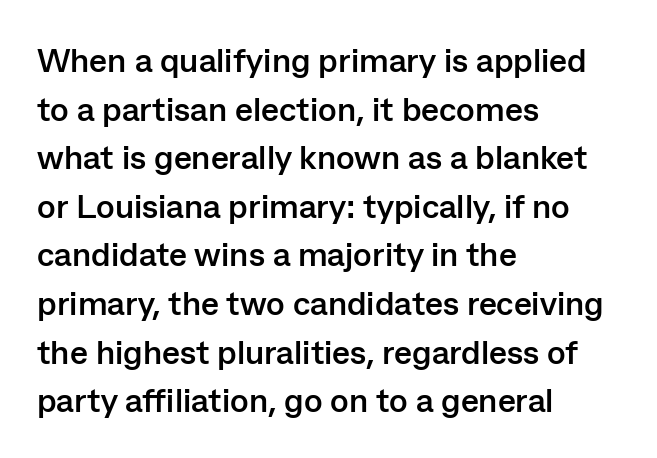
Type without underlining. Which margin do the lines hug? The left one — the right edge is uneven. Tall strokes in this sample are plumb rather than angled. Every letter is thick-stroked: bold, no question.
